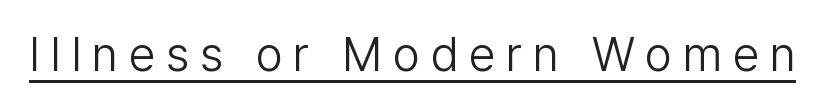
Q: Is the text bold? A: No.
Q: Is the text italic (slanted)? A: No, it is upright.
Q: Is the typeface a serif or a sans-serif typeface? A: Sans-serif.
Q: Is the text underlined? A: Yes.
Q: Is the spacing between letters normal or unusually wide? A: Unusually wide.
Q: Width (condensed, normal, or wide)? A: Normal.
Q: Stroke contrast? A: Low.
Q: x-height? A: Medium.
Q: Monospaced? A: No.
